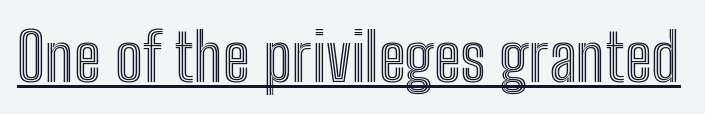
Think of a printed novel: that variable character pitch is what you see here. The line texture is even and compact thanks to regular tracking. Posture: straight, roman, zero tilt. The passage shown is underscored from start to finish.
